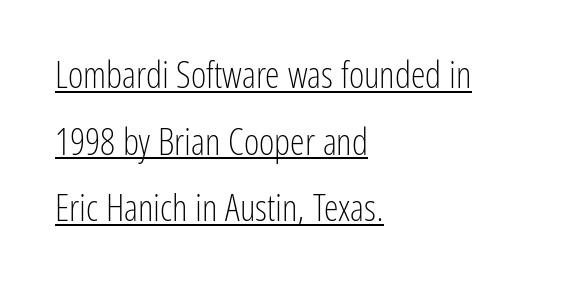
The image shows 37 px light, condensed sans-serif type, upright; set left-aligned, line spacing 1.8x, normal letter spacing, underlined; low stroke contrast and a medium x-height.
